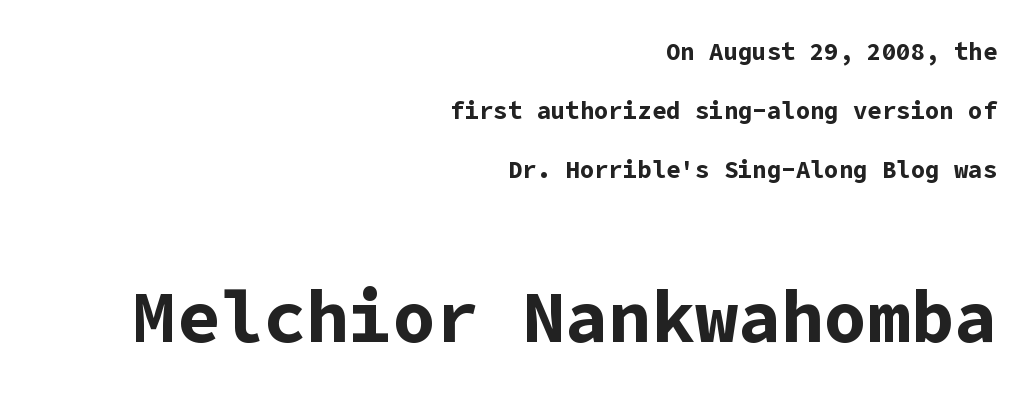
Q: Is the text bold? A: Yes.
Q: Is the text italic (slanted)? A: No, it is upright.
Q: Is the typeface a serif or a sans-serif typeface? A: Sans-serif.
Q: Is the text underlined? A: No.
Q: How is the paragraph aligned? A: Right-aligned.
Q: Is the spacing between letters normal or unusually wide? A: Normal.
Q: Is the spacing between lines tight, normal or loose? A: Loose.
Q: Which block of text is set in a larger size, the first (top) or the second (bottom)? A: The second (bottom) one.
Q: Width (condensed, normal, or wide)? A: Normal.
Q: Stroke contrast? A: Low.
Q: x-height? A: Medium.
